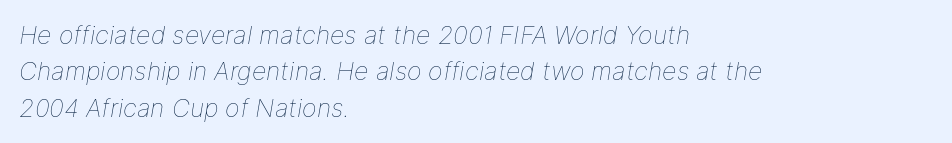
Counters stay open thanks to moderate or lighter strokes. Compared with typical paragraphs, the rows here are spaced about the same. The text carries the slant typical of an italic or oblique font. The specimen omits any rule beneath the text block's lines. The setting favours the left margin, as ordinary paragraphs usually do.
